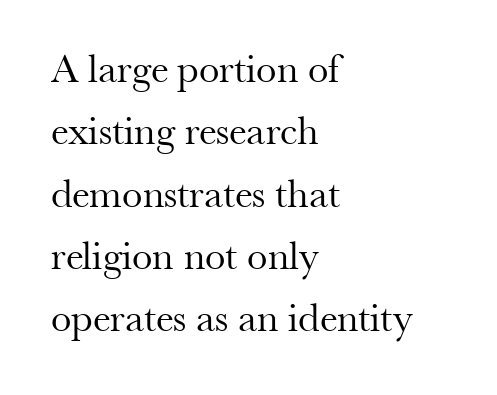
Q: Is the text bold? A: No.
Q: Is the text italic (slanted)? A: No, it is upright.
Q: Is the typeface a serif or a sans-serif typeface? A: Serif.
Q: Is the text underlined? A: No.
Q: How is the paragraph aligned? A: Left-aligned.
Q: Is the spacing between letters normal or unusually wide? A: Normal.
Q: Is the spacing between lines tight, normal or loose? A: Normal.
Q: Width (condensed, normal, or wide)? A: Normal.
Q: Stroke contrast? A: Medium.
Q: x-height? A: Small.
Q: Monospaced? A: No.
